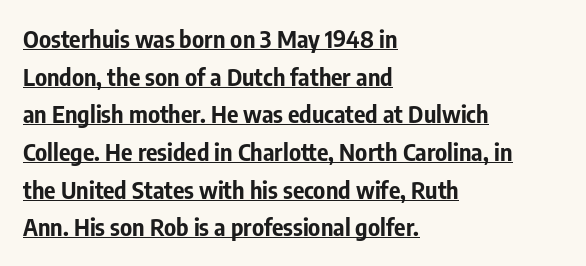
{"italic": "no", "bold": "yes", "underline": "yes", "align": "left", "line_spacing": "normal", "line_spacing_ratio": 1.57, "letter_spacing": "normal", "letter_spacing_em": 0.0, "glyph_px": 24}
